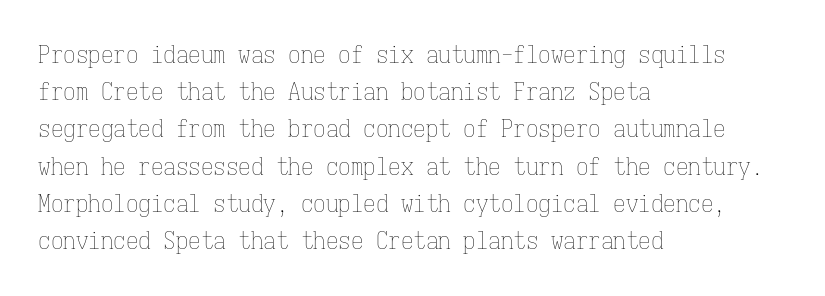
Q: Is the text bold? A: No.
Q: Is the text italic (slanted)? A: No, it is upright.
Q: Is the text underlined? A: No.
Q: How is the paragraph aligned? A: Left-aligned.
Q: Is the spacing between letters normal or unusually wide? A: Normal.
Q: Is the spacing between lines tight, normal or loose? A: Normal.
